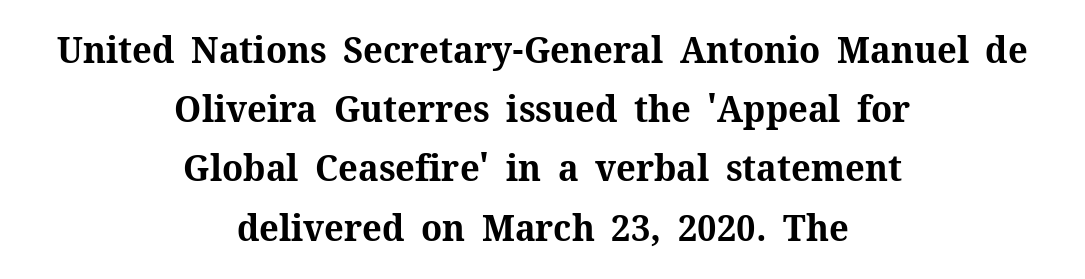
The image shows 37 px bold serif type, upright; set centered, normal line spacing (1.6x), normal letter spacing, not underlined; medium stroke contrast and a medium x-height.
